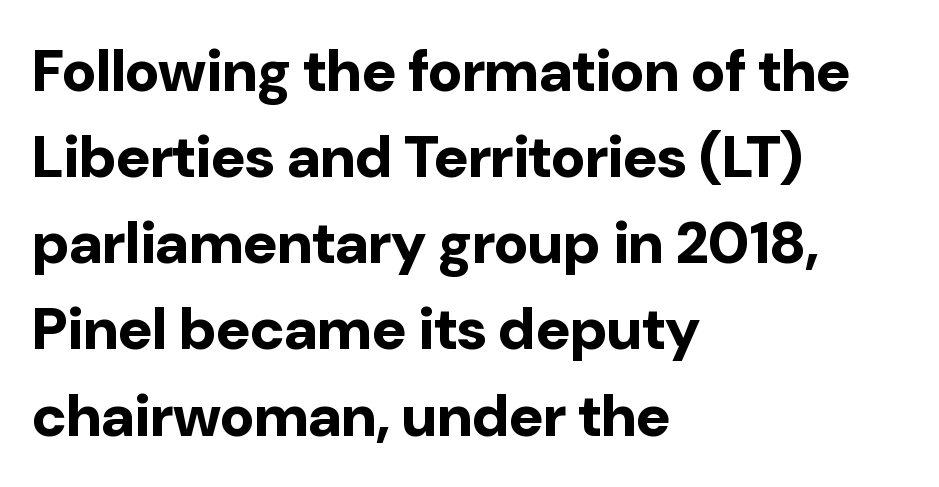
{"serif": "no", "italic": "no", "bold": "yes", "weight": "bold", "width": "normal", "stroke_contrast": "low", "x_height": "medium", "monospaced": "no", "underline": "no", "align": "left", "line_spacing": "normal", "line_spacing_ratio": 1.46, "letter_spacing": "normal", "letter_spacing_em": 0.0, "glyph_px": 59}
